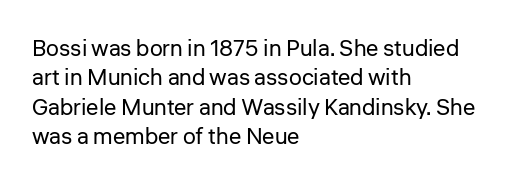
It's the straight-up-and-down kind of type. The face used here is rendered with its standard letterfit. The setting favours the left margin, as ordinary paragraphs usually do. This is not heavy type; no bold has been used. Interline gaps are of average width in this sample.
